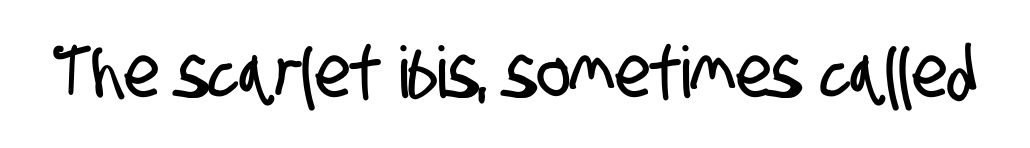
Underline: absent. The line texture is even and compact thanks to regular tracking. Looks like regular typesetting: each glyph gets only the width it needs. The glyphs in this specimen are sans serif.
